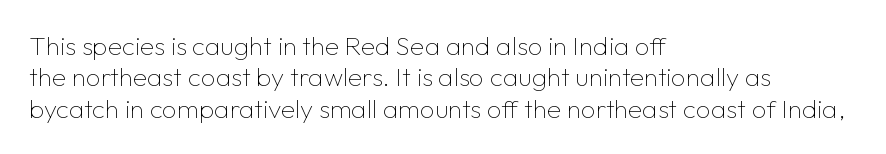
{"italic": "no", "bold": "no", "underline": "no", "align": "left", "line_spacing_ratio": 1.21, "letter_spacing": "normal", "letter_spacing_em": 0.0, "glyph_px": 26}
